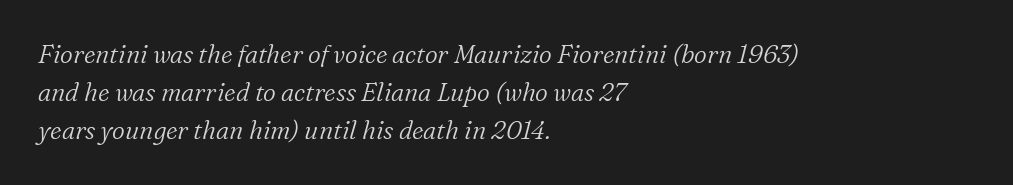
The image shows 25 px text type, italic (leaning right); set left-aligned, normal line spacing (1.53x), normal letter spacing, not underlined.
